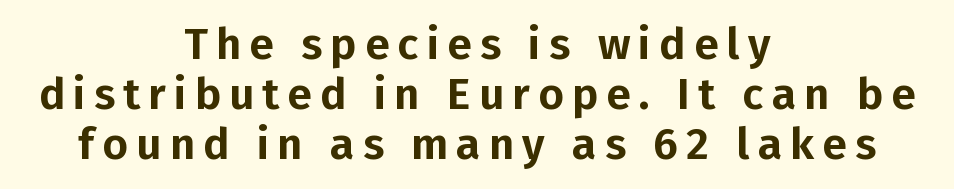
The image shows 44 px sans-serif type, upright; set centered, tight line spacing (1.14x), not underlined; low stroke contrast and a medium x-height.
